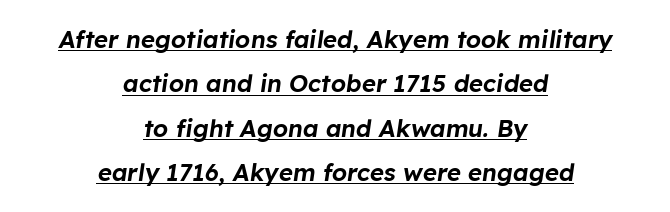
{"italic": "yes", "lean": "right", "slant_degrees": 8, "underline": "yes", "align": "center", "line_spacing_ratio": 1.85, "letter_spacing": "normal", "letter_spacing_em": 0.0, "glyph_px": 24}
